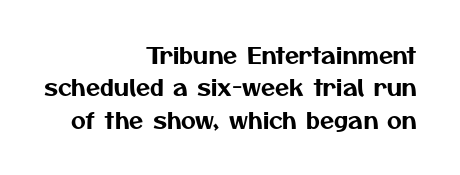
Q: Is the text underlined? A: No.
Q: How is the paragraph aligned? A: Right-aligned.
Q: Is the spacing between letters normal or unusually wide? A: Normal.
Q: Is the spacing between lines tight, normal or loose? A: Normal.
